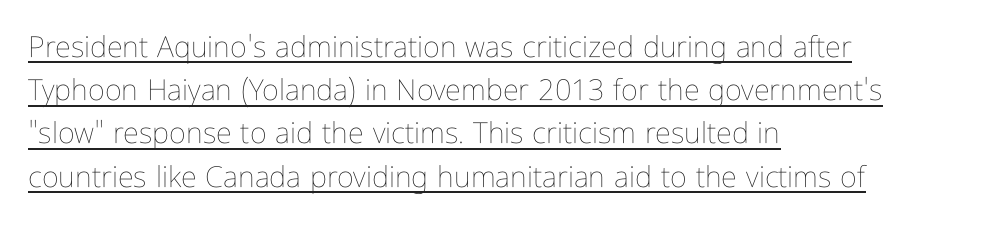
The image shows 29 px thin, condensed type, upright; set left-aligned, normal line spacing (1.49x), normal letter spacing, underlined; low stroke contrast and a medium x-height.
